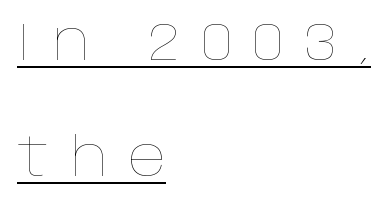
Every stem runs plumb, perpendicular to the baseline. These lines stack with their left ends in a neat column. The rendered words wear a rule along their underside. Caption: face not bold, strokes unweighted.
